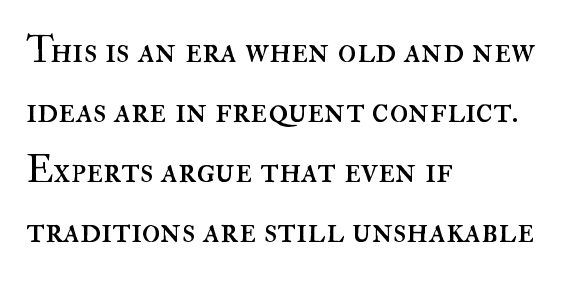
{"italic": "no", "bold": "no", "weight": "regular", "width": "normal", "stroke_contrast": "high", "x_height": "small", "monospaced": "no", "underline": "no", "align": "left", "line_spacing": "normal", "line_spacing_ratio": 1.58, "letter_spacing": "normal", "letter_spacing_em": 0.0, "glyph_px": 38}
